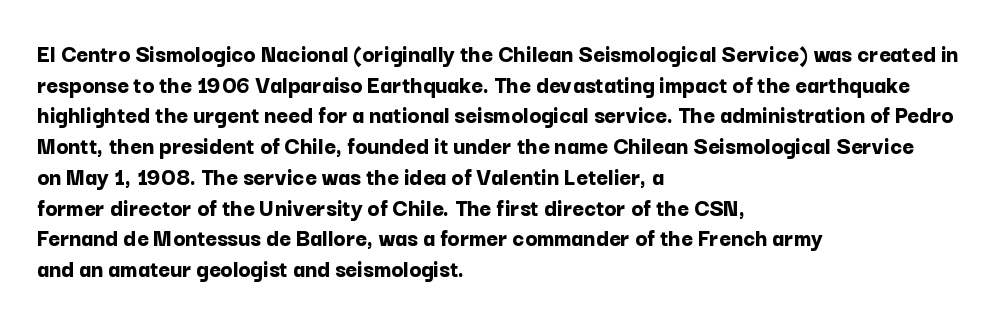
Q: Is the text bold? A: Yes.
Q: Is the text italic (slanted)? A: No, it is upright.
Q: Is the text underlined? A: No.
Q: How is the paragraph aligned? A: Left-aligned.
Q: Is the spacing between letters normal or unusually wide? A: Normal.
